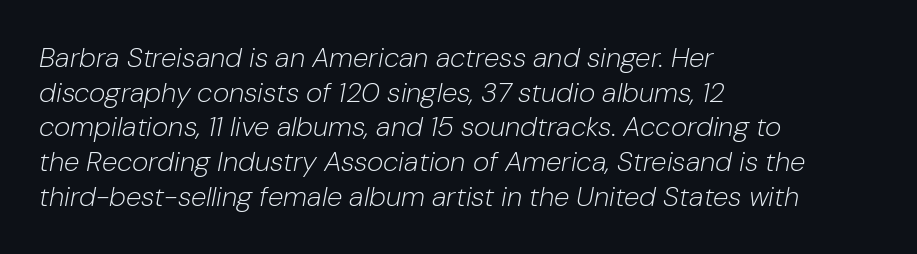
{"italic": "yes", "lean": "right", "slant_degrees": 10, "bold": "no", "weight": "light", "width": "normal", "stroke_contrast": "low", "x_height": "medium", "monospaced": "no", "underline": "no", "align": "left", "line_spacing_ratio": 1.24, "letter_spacing": "normal", "letter_spacing_em": 0.0, "glyph_px": 28}
